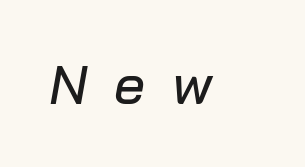
Q: Is the text italic (slanted)? A: Yes, it leans right by about 10 degrees.
Q: Is the text underlined? A: No.
Q: Is the spacing between letters normal or unusually wide? A: Unusually wide.
Q: Width (condensed, normal, or wide)? A: Normal.
Q: Stroke contrast? A: Low.
Q: x-height? A: Medium.
Q: Monospaced? A: No.
